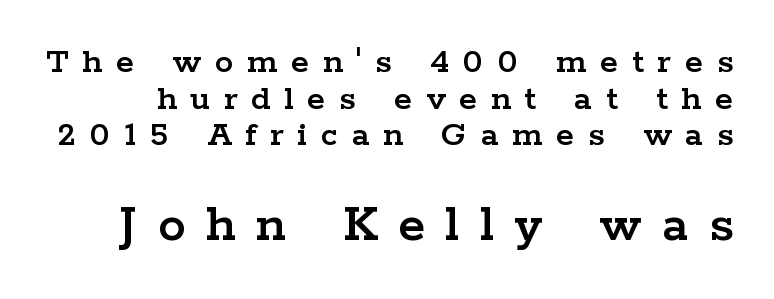
Type style note: has serifs. Character widths vary here, with narrow letters taking less room than wide ones. A typesetter would call this heavily tracked-out type. Vertical spacing — tight.
